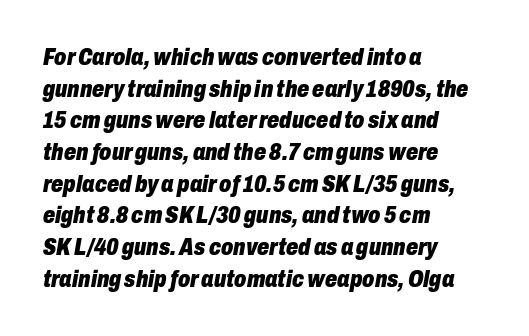
Notice how thick the strokes are: this is what a full bold looks like. Standard letterfit; no display-style spreading of the glyphs. The lines sit at an ordinary, default distance from one another. The foot of each line stays bare and open. Where is the straight margin? On the left. Tall strokes in this sample are angled rather than plumb.
